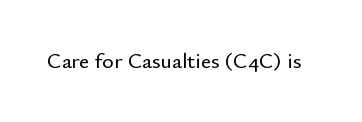
{"italic": "no", "underline": "no", "letter_spacing": "normal", "letter_spacing_em": 0.0, "glyph_px": 22}
